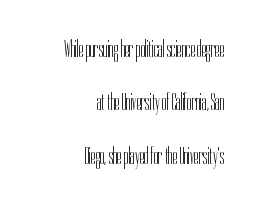
The image shows 23 px text type, upright; set right-aligned, loose line spacing (2.32x), normal letter spacing, not underlined.
